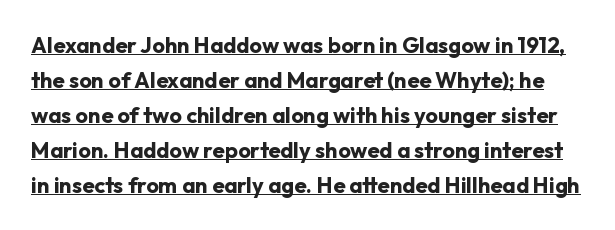
The image shows 22 px bold type, upright; set normal line spacing (1.59x), normal letter spacing, underlined.
